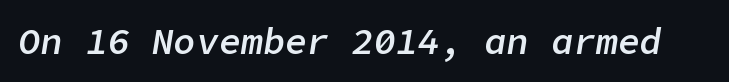
Q: Is the text bold? A: Semi-bold.
Q: Is the text italic (slanted)? A: Yes, it leans right by about 9 degrees.
Q: Is the text underlined? A: No.
Q: Is the spacing between letters normal or unusually wide? A: Normal.
Q: Width (condensed, normal, or wide)? A: Normal.
Q: Stroke contrast? A: Low.
Q: x-height? A: Medium.
